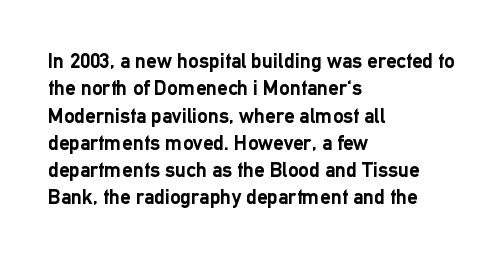
The image shows 21 px bold type, upright; set left-aligned, normal line spacing (1.3x), normal letter spacing, not underlined.
